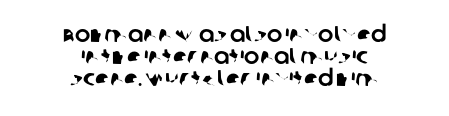
Q: Is the text underlined? A: No.
Q: How is the paragraph aligned? A: Centered.
Q: Is the spacing between letters normal or unusually wide? A: Normal.
Q: Is the spacing between lines tight, normal or loose? A: Tight.
